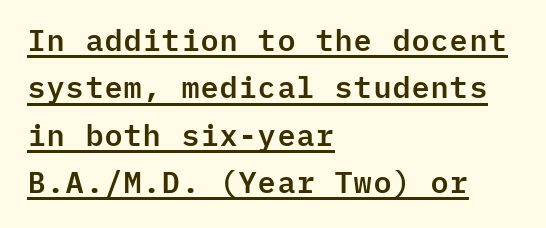
{"serif": "no", "italic": "no", "width": "normal", "stroke_contrast": "low", "x_height": "medium", "monospaced": "yes", "underline": "yes", "align": "left", "line_spacing": "normal", "line_spacing_ratio": 1.58, "letter_spacing": "normal", "letter_spacing_em": 0.0, "glyph_px": 30}
